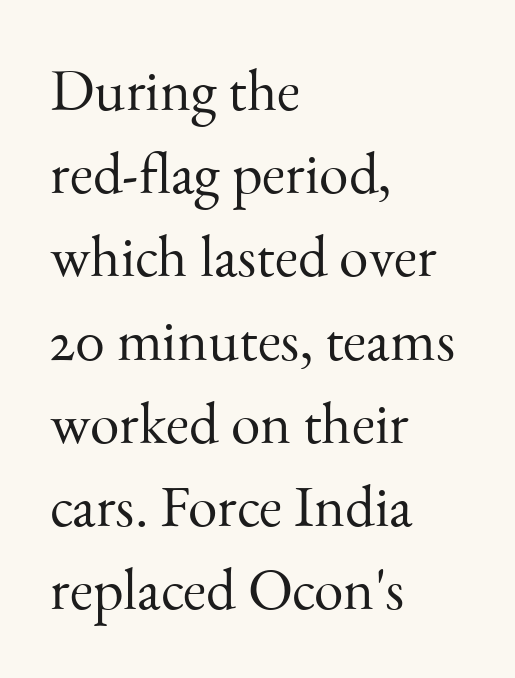
The image shows 59 px light serif type, upright; set left-aligned, normal line spacing (1.41x), normal letter spacing, not underlined; medium stroke contrast and a small x-height.
